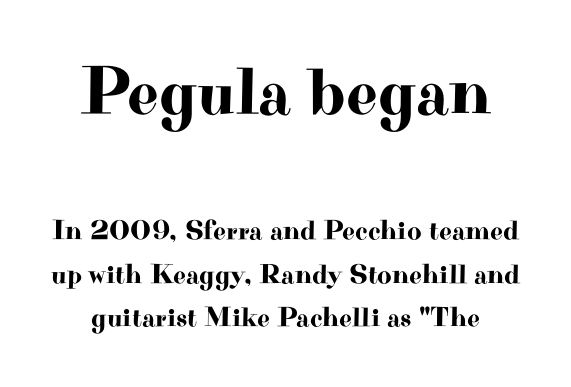
The image shows 69 px wide serif type, upright; set normal line spacing (1.56x), normal letter spacing, not underlined; the first (top) block is 2.46x larger; high stroke contrast and a small x-height.
